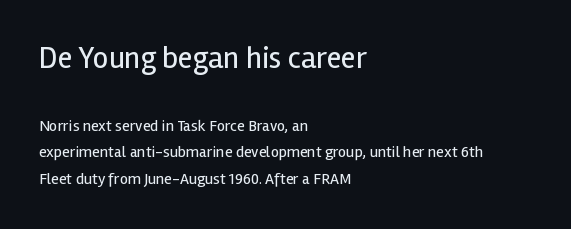
{"serif": "no", "italic": "no", "bold": "no", "weight": "regular", "width": "normal", "x_height": "medium", "monospaced": "no", "underline": "no", "align": "left", "line_spacing": "normal", "line_spacing_ratio": 1.67, "letter_spacing": "normal", "letter_spacing_em": 0.0, "larger_block": "first", "size_ratio": 1.94, "glyph_px": 31}
